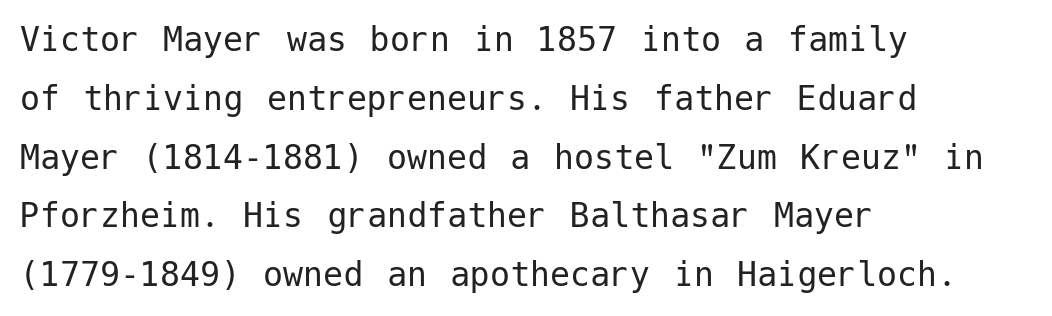
Q: Is the text bold? A: No.
Q: Is the text italic (slanted)? A: No, it is upright.
Q: Is the typeface a serif or a sans-serif typeface? A: Sans-serif.
Q: Is the text underlined? A: No.
Q: How is the paragraph aligned? A: Left-aligned.
Q: Is the spacing between letters normal or unusually wide? A: Normal.
Q: Is the spacing between lines tight, normal or loose? A: Normal.
Q: Width (condensed, normal, or wide)? A: Normal.
Q: Stroke contrast? A: Low.
Q: x-height? A: Medium.
